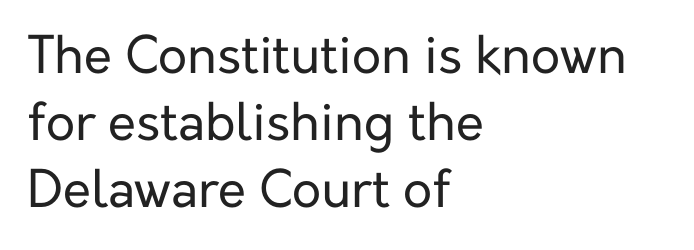
{"serif": "no", "italic": "no", "bold": "no", "weight": "regular", "width": "normal", "stroke_contrast": "low", "x_height": "medium", "monospaced": "no", "underline": "no", "align": "left", "line_spacing": "normal", "line_spacing_ratio": 1.31, "letter_spacing": "normal", "letter_spacing_em": 0.0, "glyph_px": 51}
